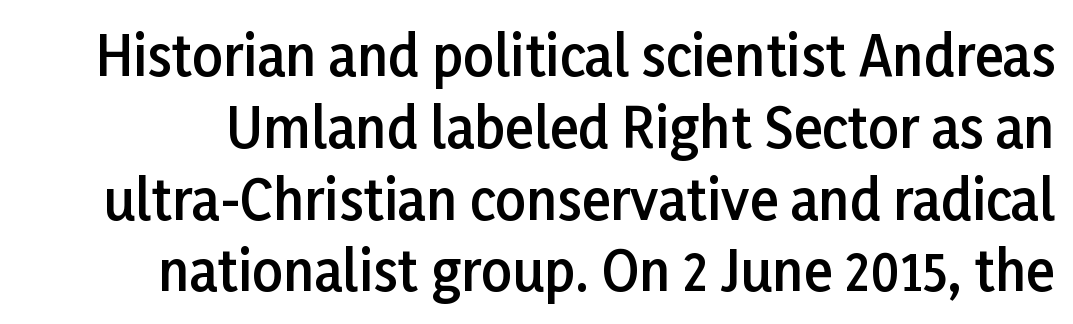
Q: Is the text bold? A: Semi-bold.
Q: Is the text italic (slanted)? A: No, it is upright.
Q: Is the typeface a serif or a sans-serif typeface? A: Sans-serif.
Q: Is the text underlined? A: No.
Q: Is the spacing between letters normal or unusually wide? A: Normal.
Q: Is the spacing between lines tight, normal or loose? A: Normal.
Q: Width (condensed, normal, or wide)? A: Normal.
Q: Stroke contrast? A: Low.
Q: x-height? A: Medium.
Q: Monospaced? A: No.
